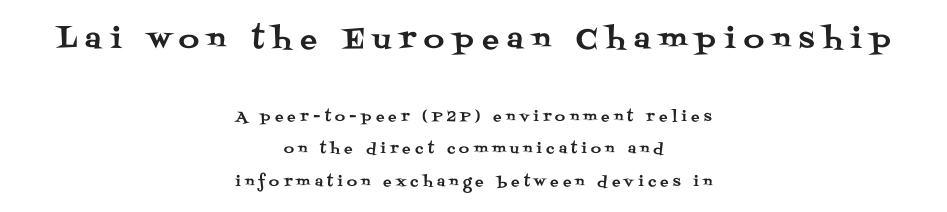
The image shows 28 px serif type, upright; set centered, loose line spacing (2.31x), unusually wide letter spacing (+0.31 em), not underlined; the first (top) block is 2.0x larger; medium stroke contrast and a large x-height.
